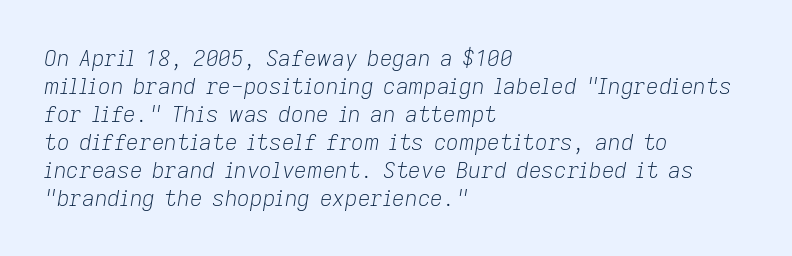
This reads as an unemphasized weight, regular at the heaviest. The gaps between neighbouring characters are ordinary and unremarkable. Regular leading. Each line starts at the same left margin while the right side varies. Emphasis-style slanted type is in use. Clear beneath every line of the passage.
